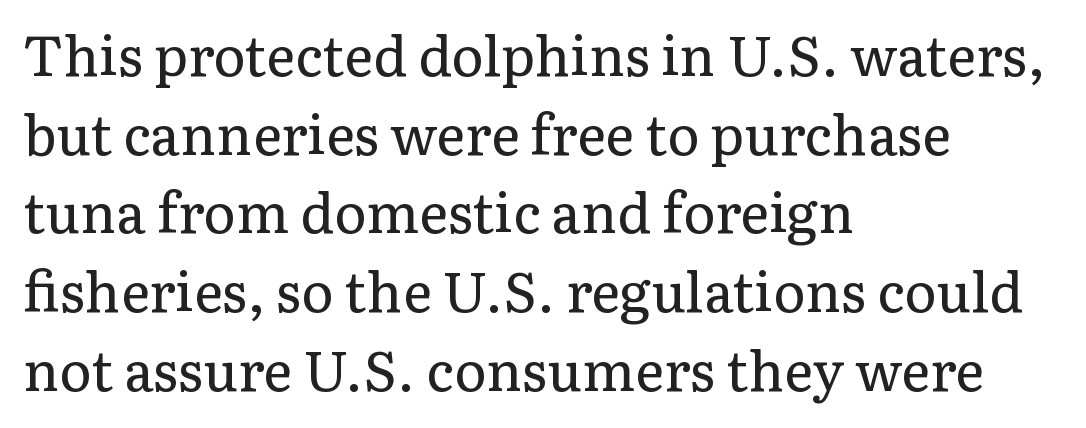
The image shows 55 px regular-weight serif type, upright; set left-aligned, normal line spacing (1.43x), normal letter spacing, not underlined; low stroke contrast and a medium x-height.
